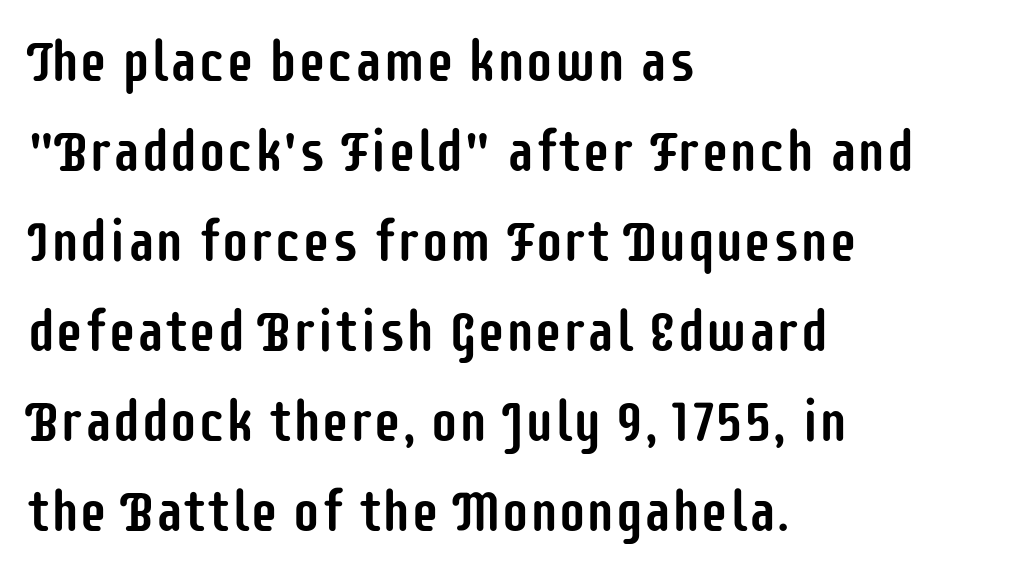
Q: Is the text italic (slanted)? A: No, it is upright.
Q: Is the typeface a serif or a sans-serif typeface? A: Sans-serif.
Q: Is the text underlined? A: No.
Q: How is the paragraph aligned? A: Left-aligned.
Q: Is the spacing between letters normal or unusually wide? A: Normal.
Q: Is the spacing between lines tight, normal or loose? A: Normal.
Q: Width (condensed, normal, or wide)? A: Condensed.
Q: Stroke contrast? A: Low.
Q: x-height? A: Large.
Q: Monospaced? A: No.
